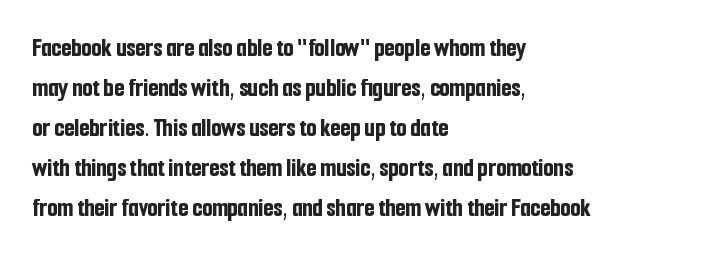
{"italic": "no", "bold": "yes", "underline": "no", "align": "left", "line_spacing": "normal", "line_spacing_ratio": 1.54, "letter_spacing": "normal", "letter_spacing_em": 0.0, "glyph_px": 26}
